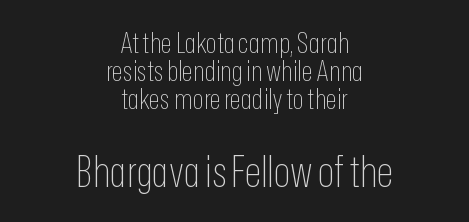
{"serif": "no", "italic": "no", "bold": "no", "weight": "thin", "width": "condensed", "stroke_contrast": "low", "x_height": "medium", "monospaced": "no", "underline": "no", "align": "center", "line_spacing": "tight", "line_spacing_ratio": 0.97, "letter_spacing": "normal", "letter_spacing_em": 0.0, "larger_block": "second", "size_ratio": 1.48, "glyph_px": 43}
